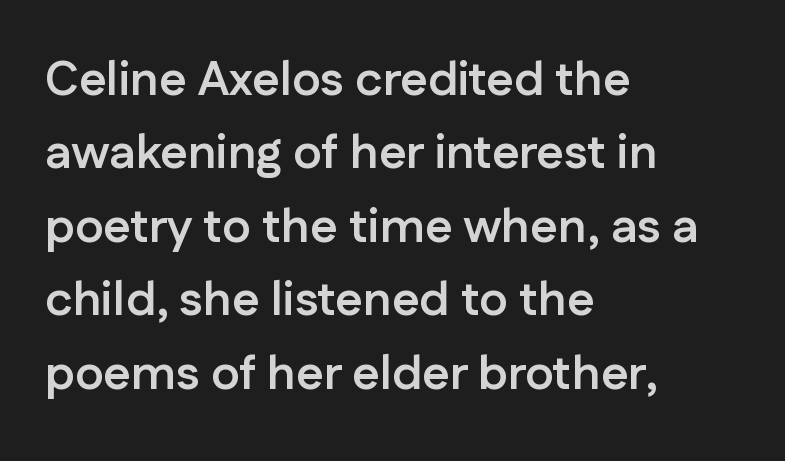
{"serif": "no", "italic": "no", "bold": "yes", "weight": "semibold", "width": "normal", "stroke_contrast": "low", "x_height": "medium", "monospaced": "no", "underline": "no", "align": "left", "line_spacing": "normal", "line_spacing_ratio": 1.53, "letter_spacing": "normal", "letter_spacing_em": 0.0, "glyph_px": 48}
